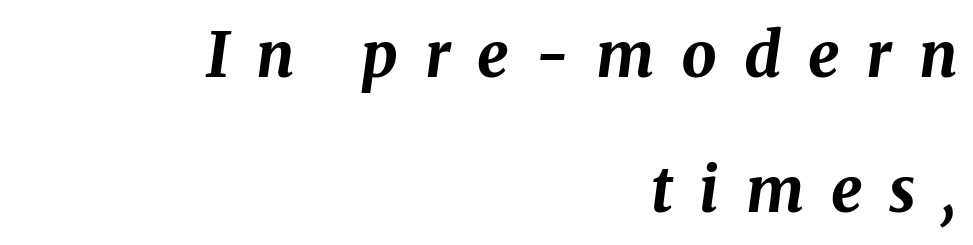
Q: Is the text bold? A: Yes.
Q: Is the text italic (slanted)? A: Yes, it leans right by about 8 degrees.
Q: Is the text underlined? A: No.
Q: How is the paragraph aligned? A: Right-aligned.
Q: Is the spacing between letters normal or unusually wide? A: Unusually wide.
Q: Is the spacing between lines tight, normal or loose? A: Loose.
Q: Width (condensed, normal, or wide)? A: Normal.
Q: Stroke contrast? A: Medium.
Q: x-height? A: Medium.
Q: Monospaced? A: No.
